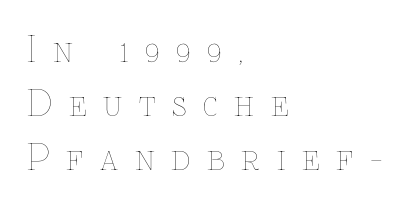
Q: Is the text bold? A: No.
Q: Is the text italic (slanted)? A: No, it is upright.
Q: Is the text underlined? A: No.
Q: How is the paragraph aligned? A: Left-aligned.
Q: Is the spacing between letters normal or unusually wide? A: Unusually wide.
Q: Is the spacing between lines tight, normal or loose? A: Normal.
Q: Width (condensed, normal, or wide)? A: Normal.
Q: Stroke contrast? A: Low.
Q: x-height? A: Medium.
Q: Monospaced? A: No.
